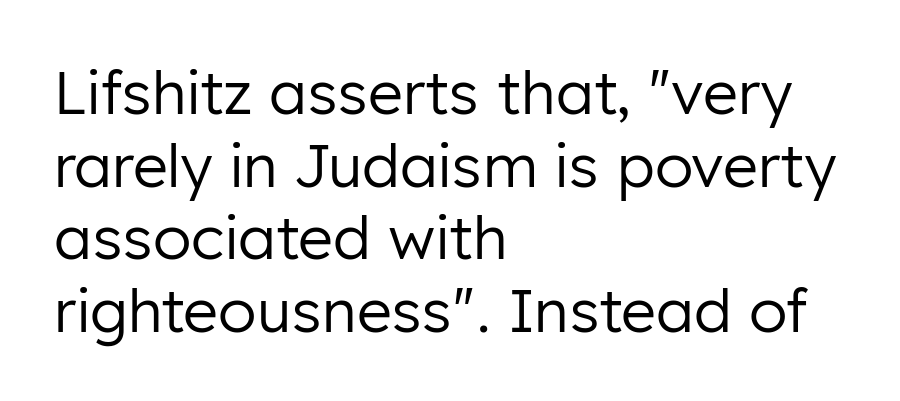
The image shows 60 px regular-weight sans-serif type, upright; set left-aligned, line spacing 1.21x, normal letter spacing, not underlined; low stroke contrast and a medium x-height.
